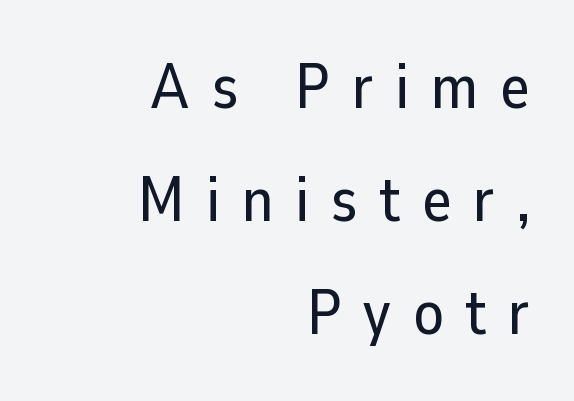
Q: Is the text italic (slanted)? A: No, it is upright.
Q: Is the typeface a serif or a sans-serif typeface? A: Sans-serif.
Q: Is the text underlined? A: No.
Q: How is the paragraph aligned? A: Right-aligned.
Q: Is the spacing between letters normal or unusually wide? A: Unusually wide.
Q: Width (condensed, normal, or wide)? A: Normal.
Q: Stroke contrast? A: Low.
Q: x-height? A: Medium.
Q: Monospaced? A: No.
